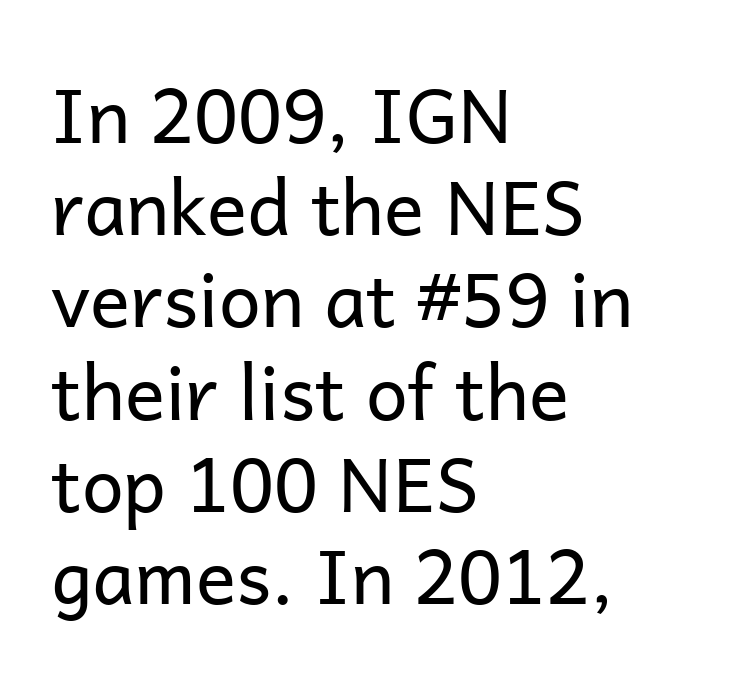
Every character sits straight up, as roman type does. Caption: multi-line text, flush left, ragged right. Tracking value appears to be zero — textbook default spacing. A bare baseline throughout the passage. No chunkiness to these letters — they're not bold. A sans-serif font was chosen for this passage.
